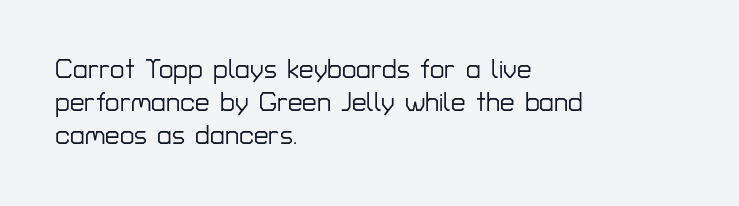
Each new line begins a customary step beneath the previous one. The passage shown is not underscored anywhere. Unlike italic type, these characters show no tilt at all. Casual observation: everything's shoved over to the left.
